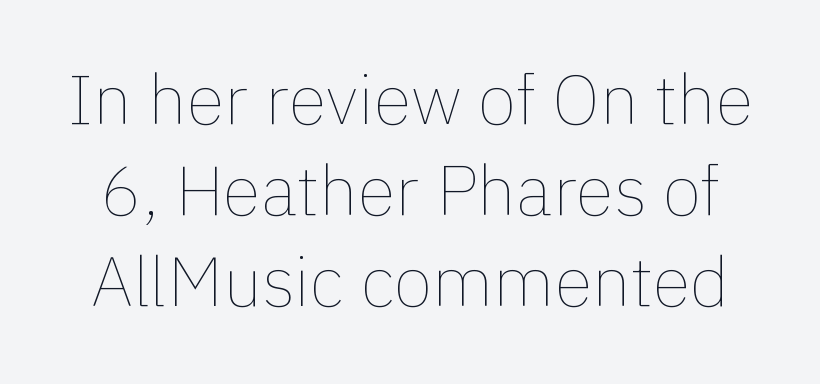
Unbolded letterforms with no extra heft. The line-height multiplier appears to be the usual default. The passage shown is not underscored anywhere. The rendering uses natural spacing where letterforms have individual widths. The letters sit at their default tracking, neither squeezed nor spread. This is roman type, the default non-slanted kind.
